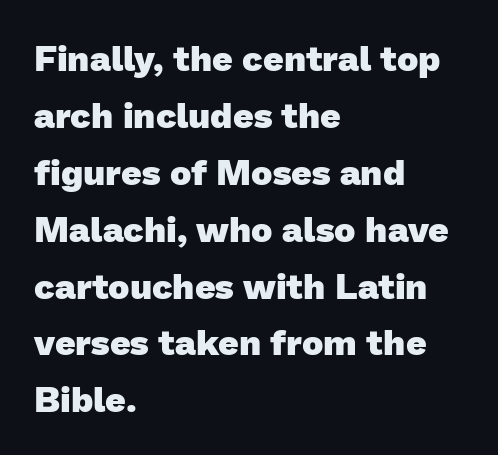
Successive baselines arrive at the customary interval. Chunky letters — that's bold for sure. Every row of glyphs begins at an identical x-position on the left. Check under the words: just untouched page. Examine the stroke ends and you'll find no serifs.
